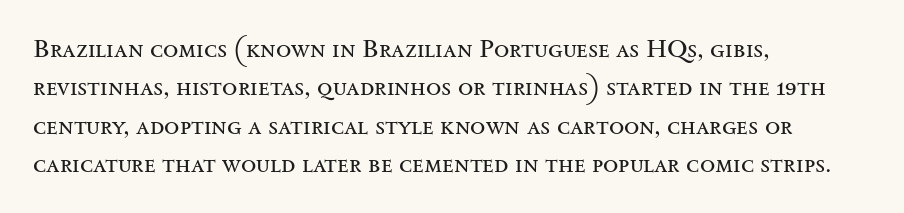
Q: Is the text bold? A: No.
Q: Is the text italic (slanted)? A: No, it is upright.
Q: Is the text underlined? A: No.
Q: How is the paragraph aligned? A: Left-aligned.
Q: Is the spacing between letters normal or unusually wide? A: Normal.
Q: Is the spacing between lines tight, normal or loose? A: Normal.
